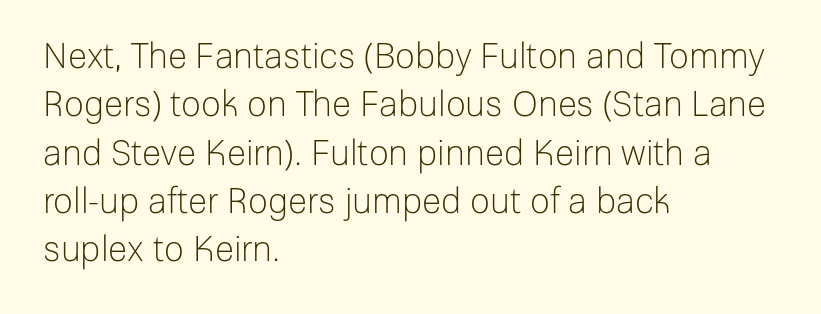
{"serif": "no", "italic": "no", "bold": "no", "weight": "light", "width": "normal", "stroke_contrast": "low", "x_height": "medium", "monospaced": "no", "underline": "no", "align": "left", "line_spacing": "normal", "line_spacing_ratio": 1.38, "letter_spacing": "normal", "letter_spacing_em": 0.0, "glyph_px": 35}
